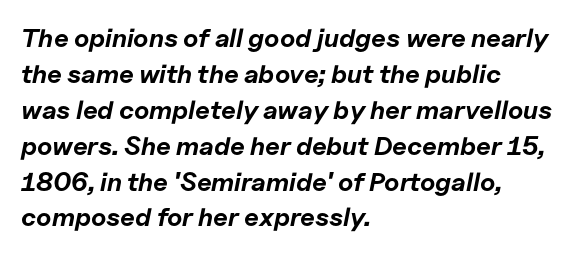
If you measured baseline to baseline, you'd find a middling distance. Caption: bold face, heavy strokes. Each row of text sits above clean, open space. Is the type slanted? Yes — the strokes lean at a clear angle. Inter-character spacing is left at the font's built-in metrics.
